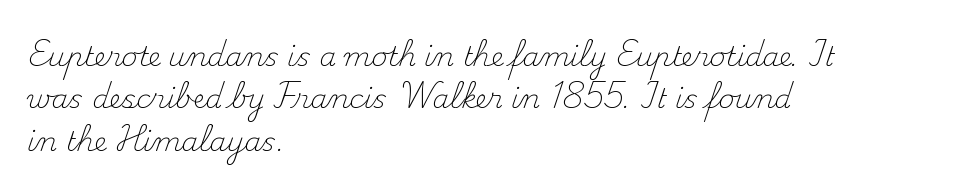
{"bold": "no", "underline": "no", "align": "left", "line_spacing": "normal", "line_spacing_ratio": 1.57, "letter_spacing": "normal", "letter_spacing_em": 0.0, "glyph_px": 27}
